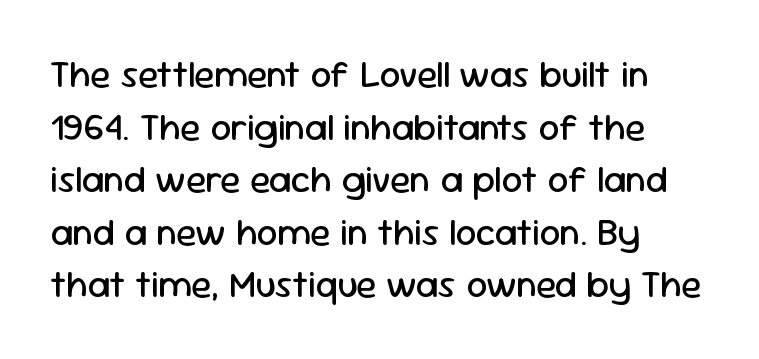
{"serif": "no", "italic": "no", "bold": "no", "weight": "regular", "width": "normal", "stroke_contrast": "low", "x_height": "medium", "monospaced": "no", "underline": "no", "align": "left", "line_spacing": "normal", "line_spacing_ratio": 1.42, "letter_spacing": "normal", "letter_spacing_em": 0.0, "glyph_px": 37}
